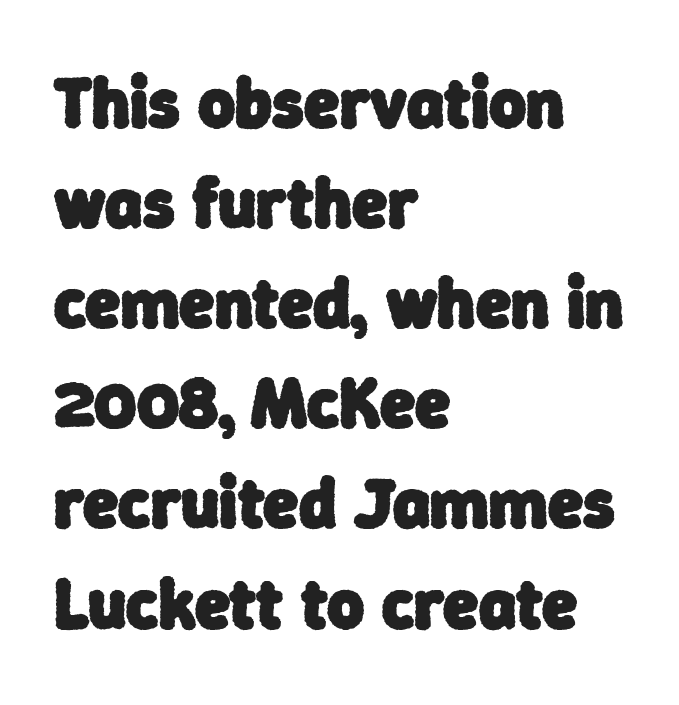
Q: Is the text bold? A: Yes.
Q: Is the typeface a serif or a sans-serif typeface? A: Sans-serif.
Q: Is the text underlined? A: No.
Q: How is the paragraph aligned? A: Left-aligned.
Q: Is the spacing between letters normal or unusually wide? A: Normal.
Q: Is the spacing between lines tight, normal or loose? A: Normal.
Q: Width (condensed, normal, or wide)? A: Normal.
Q: Stroke contrast? A: Low.
Q: x-height? A: Medium.
Q: Monospaced? A: No.
